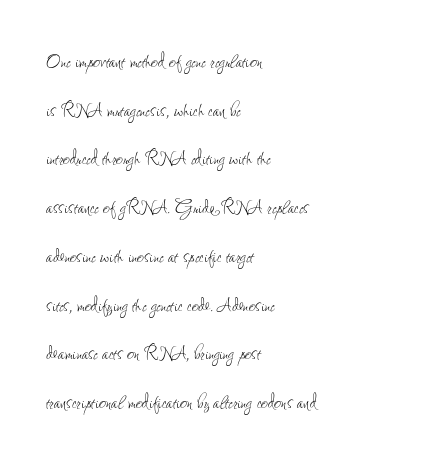
{"bold": "no", "underline": "no", "align": "left", "line_spacing": "loose", "line_spacing_ratio": 2.03, "letter_spacing": "normal", "letter_spacing_em": 0.0, "glyph_px": 24}
